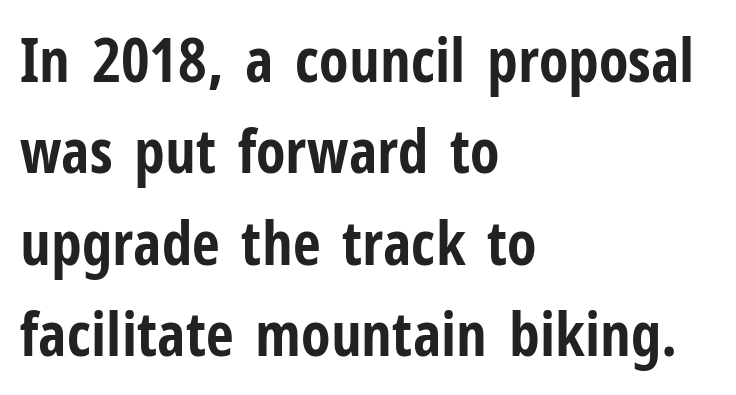
The image shows 61 px bold, condensed sans-serif type, upright; set left-aligned, normal line spacing (1.5x), normal letter spacing, not underlined; low stroke contrast and a medium x-height.
